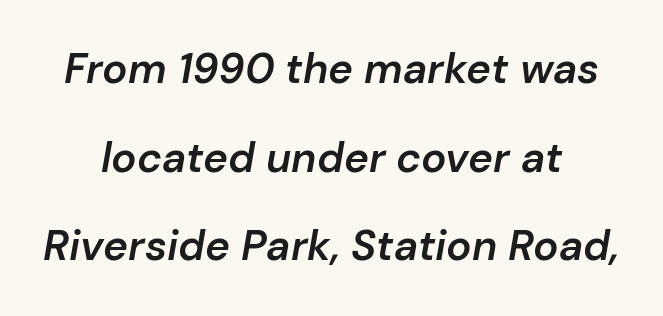
Tall strokes in this sample are angled rather than plumb. Semibold letterforms, between regular and bold. Where is the straight margin? There isn't one; the lines are centered. The letters sit at their default tracking, neither squeezed nor spread. Each row of text sits above clean, open space. Is this a fixed-width face? No — the glyphs have proportional, varying widths.
